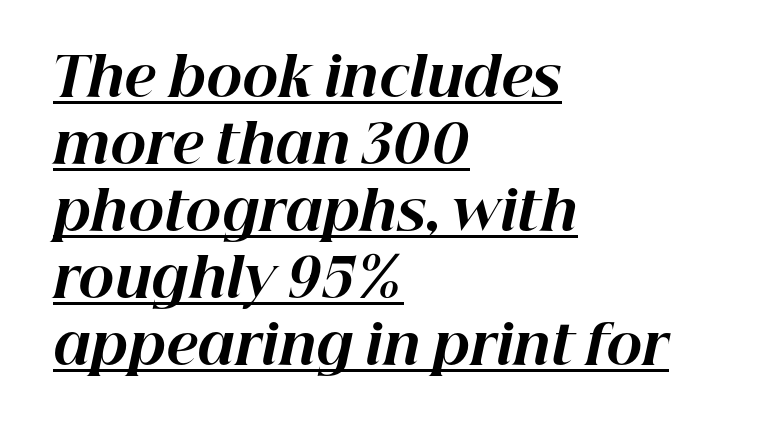
Q: Is the text bold? A: Yes.
Q: Is the text italic (slanted)? A: Yes, it leans right by about 12 degrees.
Q: Is the text underlined? A: Yes.
Q: How is the paragraph aligned? A: Left-aligned.
Q: Is the spacing between letters normal or unusually wide? A: Normal.
Q: Width (condensed, normal, or wide)? A: Normal.
Q: Stroke contrast? A: High.
Q: x-height? A: Medium.
Q: Monospaced? A: No.
